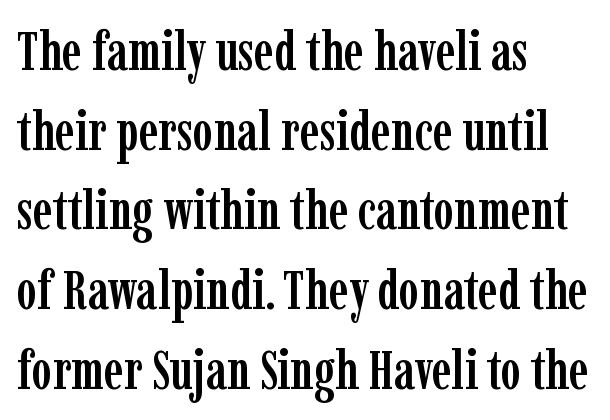
The image shows 55 px condensed serif type, upright; set left-aligned, normal line spacing (1.45x), normal letter spacing, not underlined; low stroke contrast and a medium x-height.
